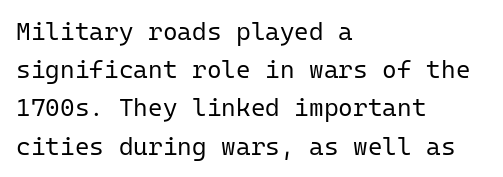
The glyphs are unaccompanied by any horizontal stroke below them. Posture: vertical. These lines keep a tight, regular rhythm from letter to letter. Interline gaps are of average width in this sample. The paragraph shown leans on its left margin.
